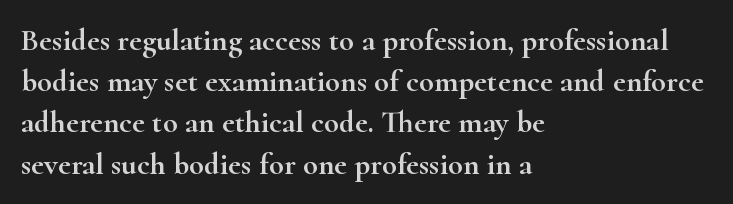
{"serif": "yes", "italic": "no", "width": "wide", "stroke_contrast": "high", "x_height": "small", "monospaced": "no", "underline": "no", "align": "left", "line_spacing": "normal", "line_spacing_ratio": 1.33, "letter_spacing": "normal", "letter_spacing_em": 0.0, "glyph_px": 31}
